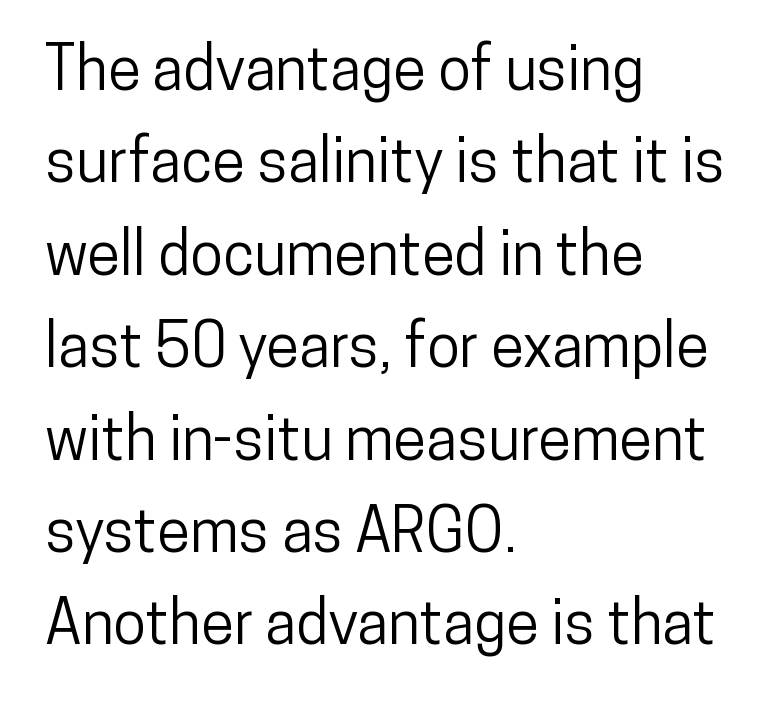
Q: Is the text italic (slanted)? A: No, it is upright.
Q: Is the typeface a serif or a sans-serif typeface? A: Sans-serif.
Q: Is the text underlined? A: No.
Q: How is the paragraph aligned? A: Left-aligned.
Q: Is the spacing between letters normal or unusually wide? A: Normal.
Q: Is the spacing between lines tight, normal or loose? A: Normal.
Q: Width (condensed, normal, or wide)? A: Condensed.
Q: Stroke contrast? A: Low.
Q: x-height? A: Medium.
Q: Monospaced? A: No.
